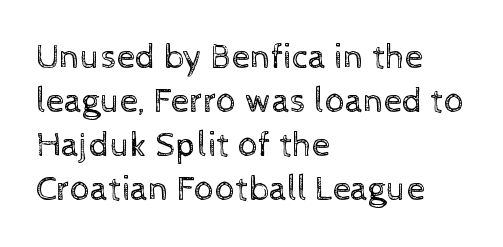
The image shows 36 px regular-weight type, upright; set left-aligned, line spacing 1.22x, normal letter spacing, not underlined; a medium x-height.
